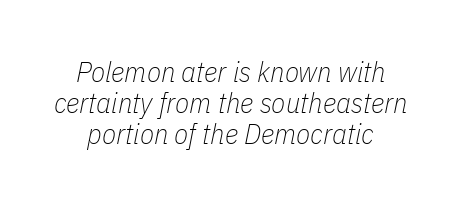
Nobody drew a line under any word here. Is the type slanted? Yes — the strokes lean at a clear angle. Proportional: the letters do not fall into vertical columns. The typesetting does not lean heavy: it is not bold. Inter-character spacing is left at the font's built-in metrics.
